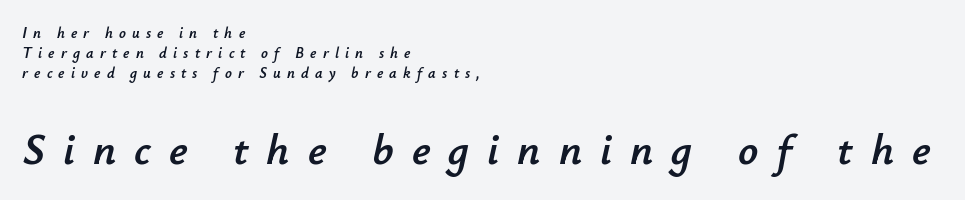
The image shows 44 px text type, italic (leaning right); set left-aligned, normal line spacing (1.34x), unusually wide letter spacing (+0.41 em), not underlined; the second (bottom) block is 2.93x larger; low stroke contrast and a small x-height.
